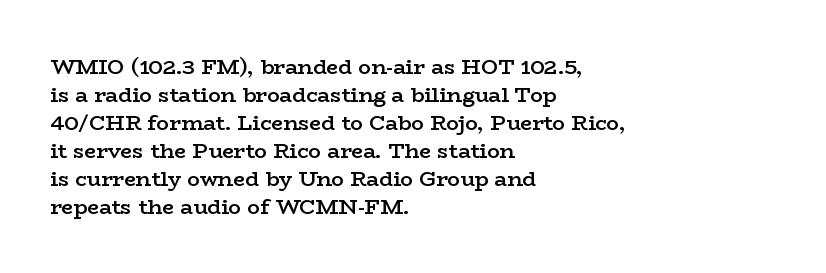
The image shows 21 px text type, upright; set left-aligned, normal line spacing (1.33x), normal letter spacing, not underlined.
